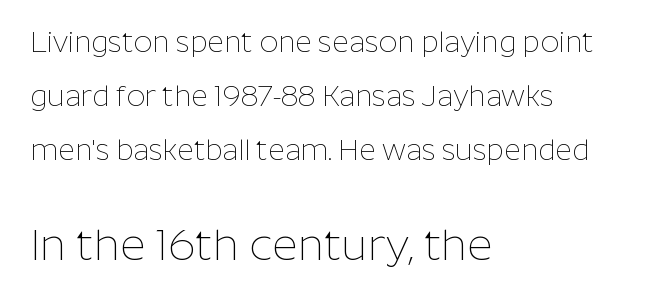
The image shows 44 px thin sans-serif type, upright; set left-aligned, line spacing 1.86x, normal letter spacing, not underlined; the second (bottom) block is 1.52x larger; low stroke contrast and a medium x-height.
